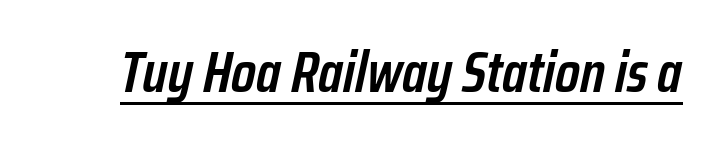
Q: Is the text bold? A: Semi-bold.
Q: Is the text italic (slanted)? A: Yes, it leans right by about 12 degrees.
Q: Is the text underlined? A: Yes.
Q: Is the spacing between letters normal or unusually wide? A: Normal.
Q: Width (condensed, normal, or wide)? A: Condensed.
Q: Stroke contrast? A: Low.
Q: x-height? A: Medium.
Q: Monospaced? A: No.
